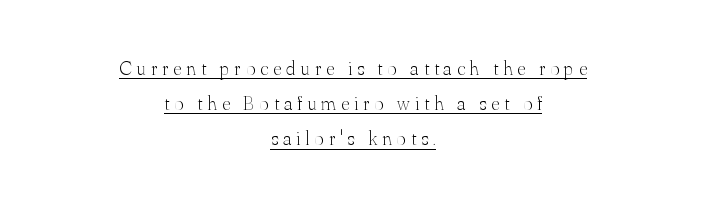
The image shows 20 px text type, upright; set centered, line spacing 1.76x, unusually wide letter spacing (+0.26 em), underlined.
